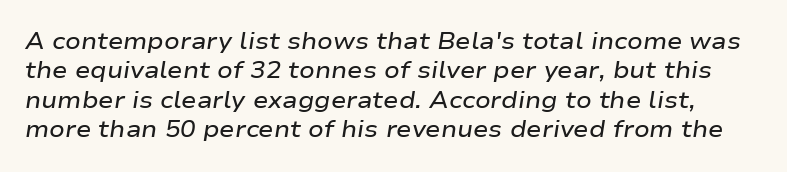
What stands out about the letter spacing? Nothing — it is the standard amount. The rendering applies a slant to the glyphs. Reading down the column, the eye jumps a familiar distance to each next line. The strip under each line holds only bare page. Stems and bowls a touch heavier than normal — semibold.
